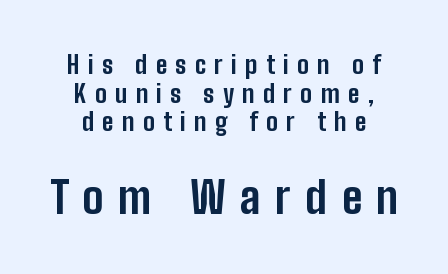
Any mark beneath the type? The region is blank. Typographic density is high because the face is bold. Each letter keeps its own natural width here, so spacing adapts to shape. Each letter's strokes conclude bluntly, with no projecting serifs. Does the lettering tilt? It doesn't — this is upright. Scale increases going downward across the two blocks.
